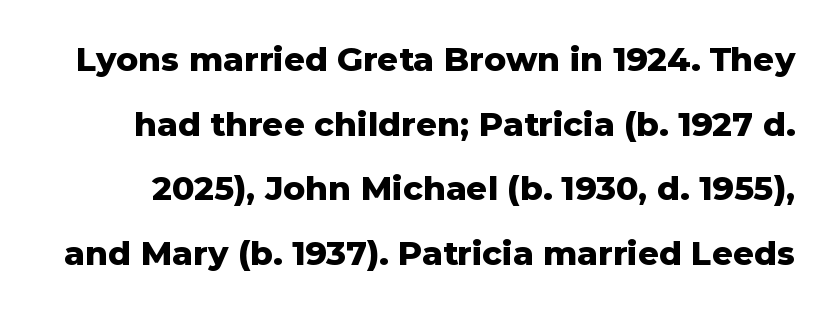
{"serif": "no", "italic": "no", "bold": "yes", "weight": "heavy", "width": "normal", "stroke_contrast": "low", "x_height": "medium", "monospaced": "no", "underline": "no", "line_spacing": "loose", "line_spacing_ratio": 1.96, "letter_spacing": "normal", "letter_spacing_em": 0.0, "glyph_px": 33}
